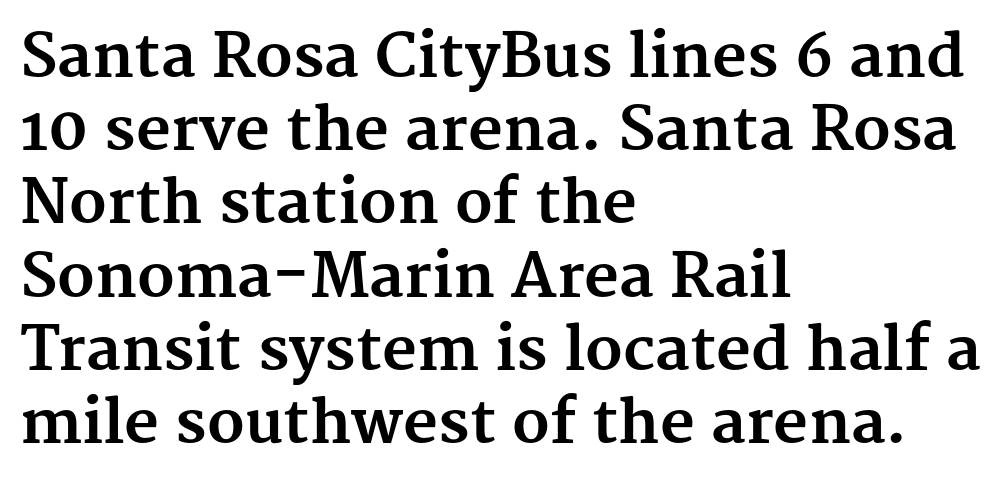
Q: Is the text bold? A: Yes.
Q: Is the text italic (slanted)? A: No, it is upright.
Q: Is the typeface a serif or a sans-serif typeface? A: Serif.
Q: Is the text underlined? A: No.
Q: How is the paragraph aligned? A: Left-aligned.
Q: Is the spacing between letters normal or unusually wide? A: Normal.
Q: Width (condensed, normal, or wide)? A: Normal.
Q: Stroke contrast? A: Medium.
Q: x-height? A: Medium.
Q: Monospaced? A: No.
